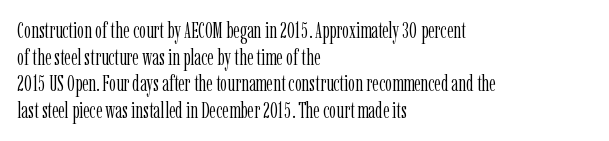
The image shows 22 px text type, upright; set left-aligned, line spacing 1.21x, normal letter spacing, not underlined.
